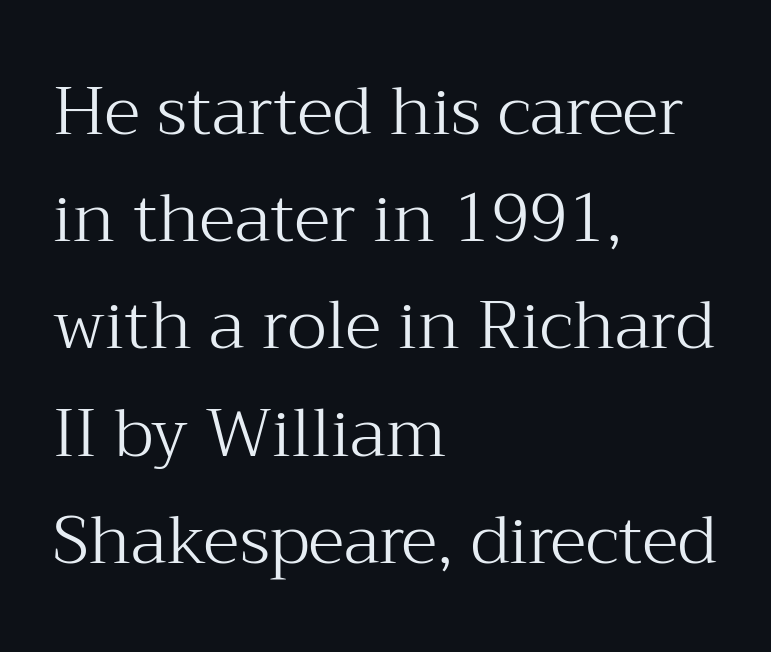
Compared with typical paragraphs, the rows here are spaced about the same. The letters carry serifs — small finishing strokes at the ends of their stems. The letterforms sit at book weight or below. Layout note: lines flush left.
